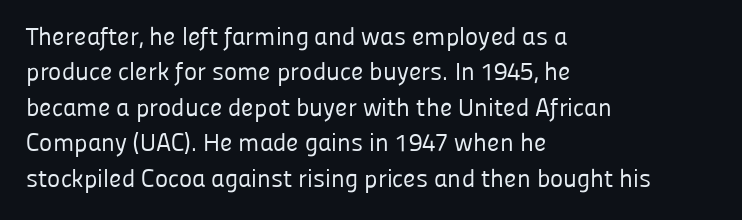
Plain, unruled lines of type. Is the type heavy? It reads as light-to-regular instead. Interline gaps are of average width in this sample. In terms of posture, this sample is upright. These lines are set flush left with a ragged right edge. Nothing unusual about the tracking: characters are spaced as the font intends.
